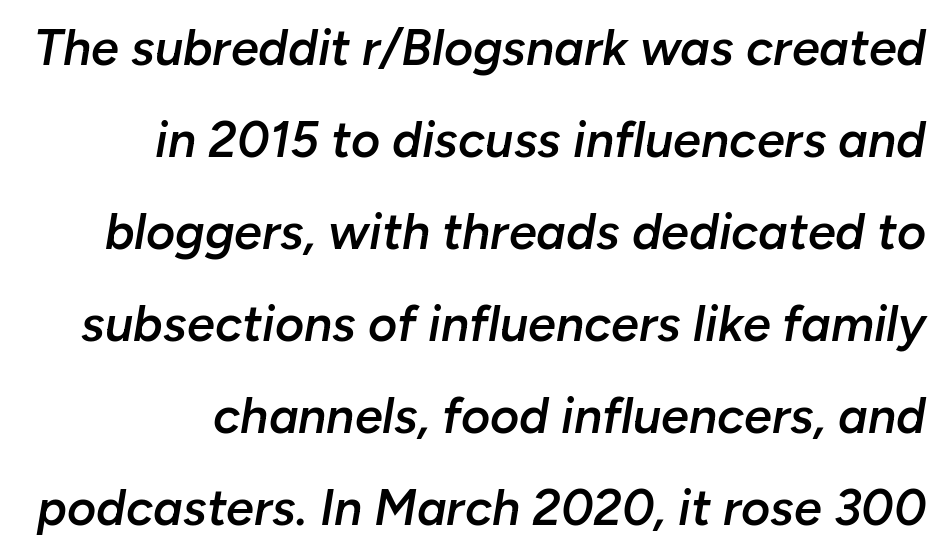
Is the type bold? Partly — it's a semibold, heavier than regular but not fully bold. The text carries the slant typical of an italic or oblique font. Looks like regular typesetting: each glyph gets only the width it needs. Short note: letters normally spaced. Decoration check: the copy has no underline. The text block is weighted toward the right margin, trailing off unevenly leftward.
